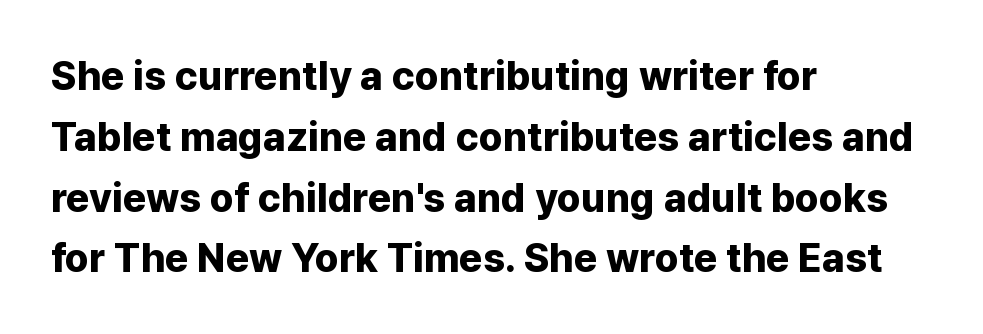
Q: Is the text bold? A: Yes.
Q: Is the text italic (slanted)? A: No, it is upright.
Q: Is the typeface a serif or a sans-serif typeface? A: Sans-serif.
Q: Is the text underlined? A: No.
Q: How is the paragraph aligned? A: Left-aligned.
Q: Is the spacing between letters normal or unusually wide? A: Normal.
Q: Is the spacing between lines tight, normal or loose? A: Normal.
Q: Width (condensed, normal, or wide)? A: Normal.
Q: Stroke contrast? A: Low.
Q: x-height? A: Medium.
Q: Monospaced? A: No.
